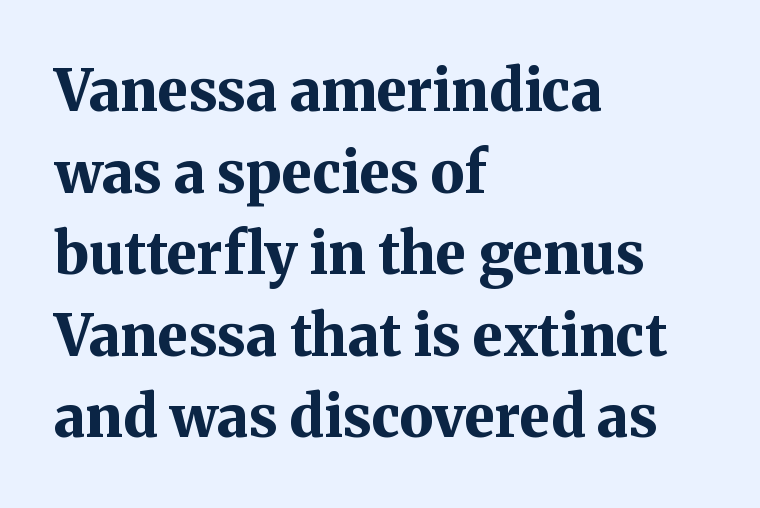
Q: Is the text bold? A: Yes.
Q: Is the text italic (slanted)? A: No, it is upright.
Q: Is the typeface a serif or a sans-serif typeface? A: Serif.
Q: Is the text underlined? A: No.
Q: How is the paragraph aligned? A: Left-aligned.
Q: Is the spacing between letters normal or unusually wide? A: Normal.
Q: Is the spacing between lines tight, normal or loose? A: Normal.
Q: Width (condensed, normal, or wide)? A: Normal.
Q: Stroke contrast? A: Medium.
Q: x-height? A: Medium.
Q: Monospaced? A: No.
